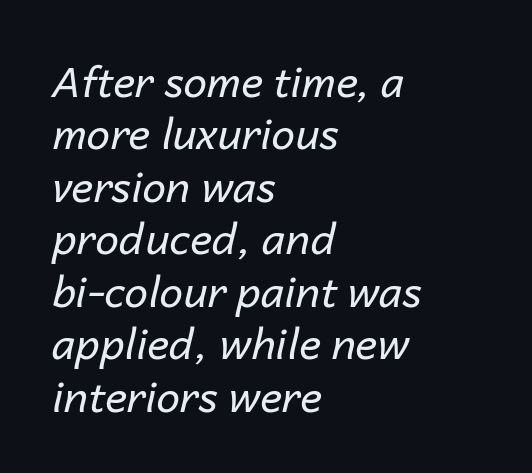
Q: Is the text bold? A: No.
Q: Is the text italic (slanted)? A: Yes, it leans right by about 14 degrees.
Q: Is the text underlined? A: No.
Q: How is the paragraph aligned? A: Left-aligned.
Q: Is the spacing between letters normal or unusually wide? A: Normal.
Q: Is the spacing between lines tight, normal or loose? A: Normal.
Q: Width (condensed, normal, or wide)? A: Normal.
Q: Stroke contrast? A: Low.
Q: x-height? A: Medium.
Q: Monospaced? A: No.
